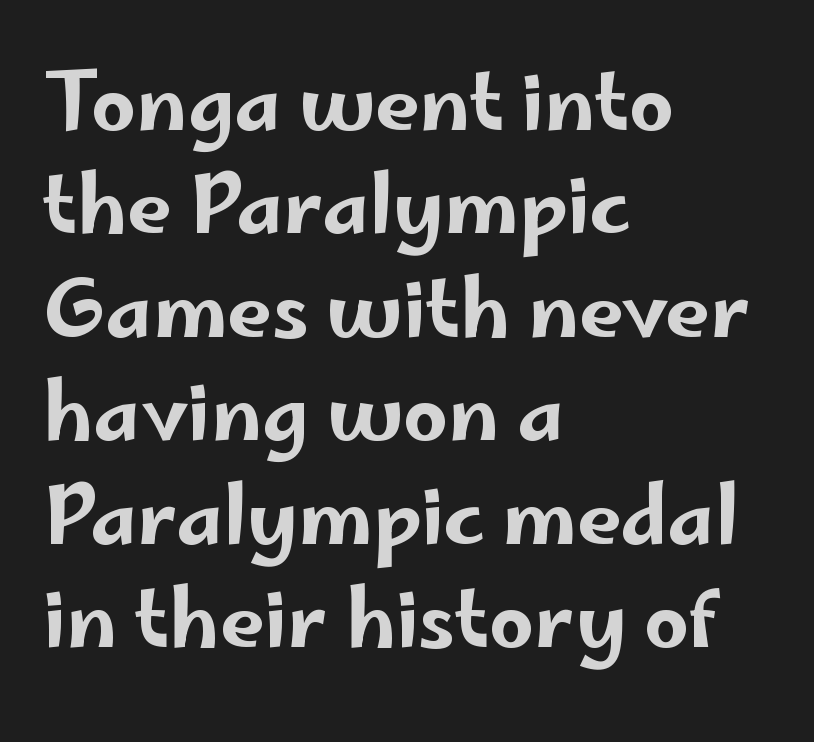
The image shows 79 px wide sans-serif type, upright; set left-aligned, normal line spacing (1.31x), normal letter spacing, not underlined; low stroke contrast and a small x-height.
